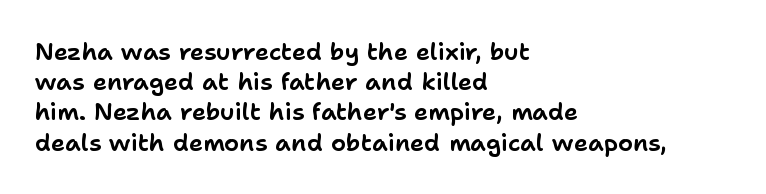
Q: Is the text italic (slanted)? A: No, it is upright.
Q: Is the text underlined? A: No.
Q: How is the paragraph aligned? A: Left-aligned.
Q: Is the spacing between letters normal or unusually wide? A: Normal.
Q: Is the spacing between lines tight, normal or loose? A: Normal.
